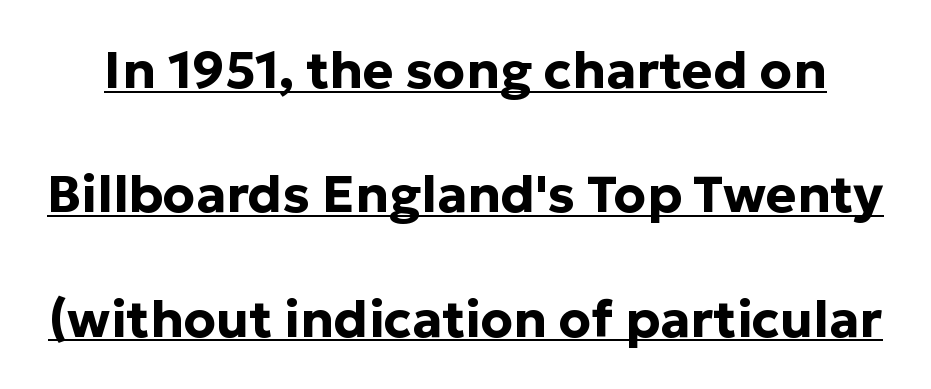
Q: Is the text bold? A: Yes.
Q: Is the text italic (slanted)? A: No, it is upright.
Q: Is the typeface a serif or a sans-serif typeface? A: Sans-serif.
Q: Is the text underlined? A: Yes.
Q: Is the spacing between letters normal or unusually wide? A: Normal.
Q: Is the spacing between lines tight, normal or loose? A: Loose.
Q: Width (condensed, normal, or wide)? A: Normal.
Q: Stroke contrast? A: Low.
Q: x-height? A: Medium.
Q: Monospaced? A: No.
